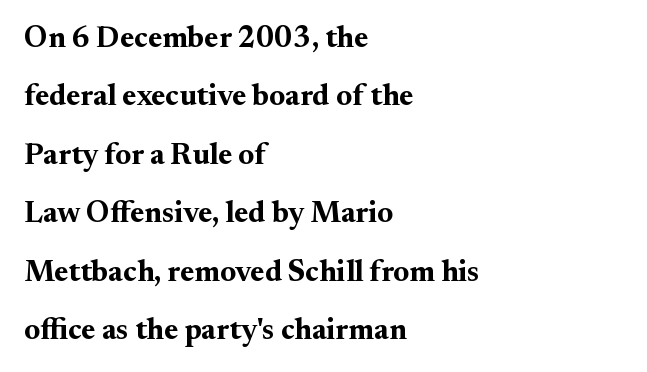
Q: Is the text bold? A: Yes.
Q: Is the text italic (slanted)? A: No, it is upright.
Q: Is the typeface a serif or a sans-serif typeface? A: Serif.
Q: Is the text underlined? A: No.
Q: How is the paragraph aligned? A: Left-aligned.
Q: Is the spacing between letters normal or unusually wide? A: Normal.
Q: Is the spacing between lines tight, normal or loose? A: Loose.
Q: Width (condensed, normal, or wide)? A: Normal.
Q: Stroke contrast? A: Medium.
Q: x-height? A: Small.
Q: Monospaced? A: No.
